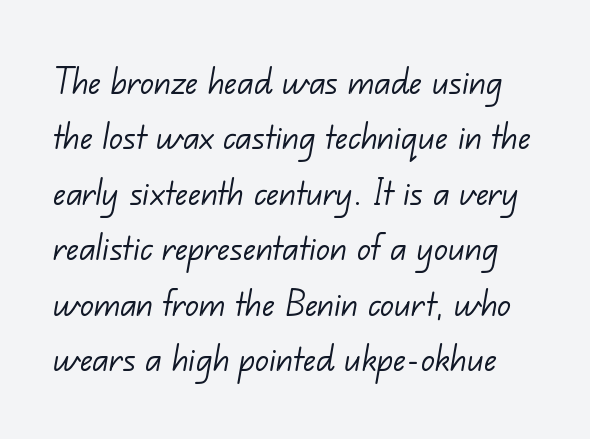
The image shows 42 px light sans-serif type; set normal line spacing (1.32x), normal letter spacing, not underlined; low stroke contrast and a small x-height.
